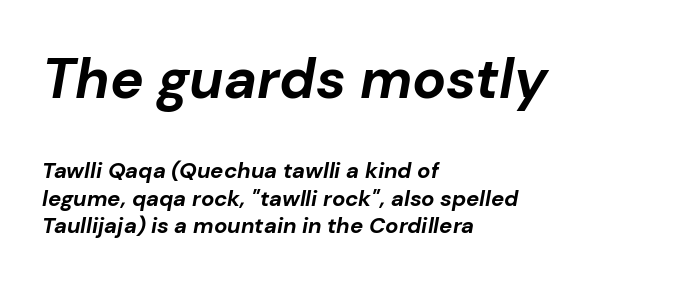
{"italic": "yes", "lean": "right", "slant_degrees": 10, "bold": "yes", "weight": "bold", "width": "normal", "stroke_contrast": "low", "x_height": "medium", "monospaced": "no", "underline": "no", "align": "left", "line_spacing_ratio": 1.24, "letter_spacing": "normal", "letter_spacing_em": 0.0, "larger_block": "first", "size_ratio": 2.55, "glyph_px": 56}
